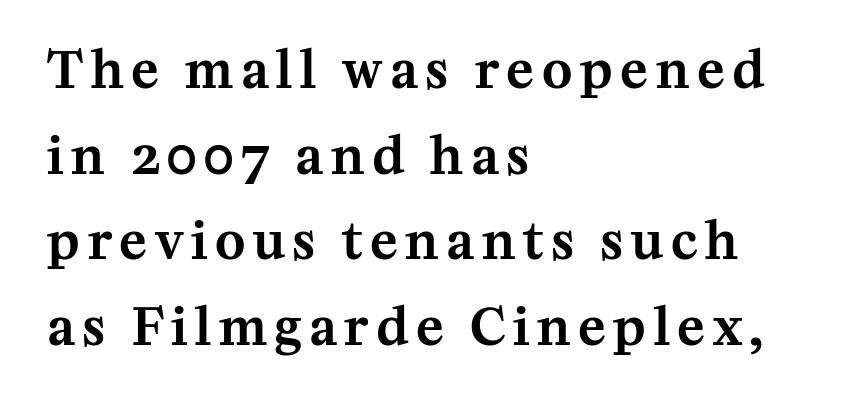
Q: Is the text italic (slanted)? A: No, it is upright.
Q: Is the typeface a serif or a sans-serif typeface? A: Serif.
Q: Is the text underlined? A: No.
Q: How is the paragraph aligned? A: Left-aligned.
Q: Is the spacing between lines tight, normal or loose? A: Normal.
Q: Width (condensed, normal, or wide)? A: Normal.
Q: Stroke contrast? A: Medium.
Q: x-height? A: Medium.
Q: Monospaced? A: No.
